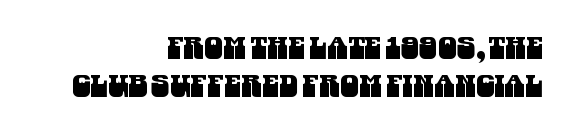
Q: Is the typeface a serif or a sans-serif typeface? A: Sans-serif.
Q: Is the text underlined? A: No.
Q: How is the paragraph aligned? A: Right-aligned.
Q: Is the spacing between letters normal or unusually wide? A: Normal.
Q: Is the spacing between lines tight, normal or loose? A: Normal.
Q: Width (condensed, normal, or wide)? A: Condensed.
Q: Stroke contrast? A: Medium.
Q: x-height? A: Large.
Q: Monospaced? A: No.
